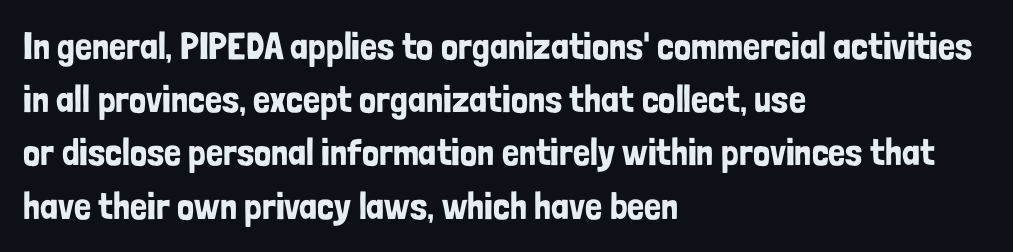
{"serif": "no", "italic": "no", "width": "condensed", "stroke_contrast": "low", "x_height": "medium", "monospaced": "no", "underline": "no", "align": "left", "line_spacing": "normal", "line_spacing_ratio": 1.4, "letter_spacing": "normal", "letter_spacing_em": 0.0, "glyph_px": 38}
